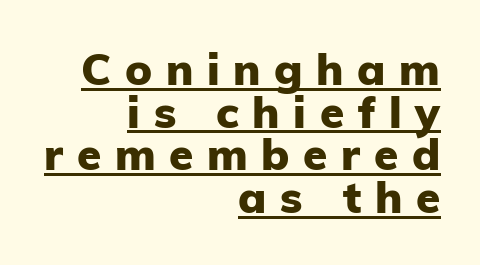
This block would grow much taller if given ordinary leading; it's compressed now. Is this a sans? Yes — the strokes have no serifs. The typesetting leans heavy: a genuine bold. The compositor pushed each line to the right boundary. If you drew a line through each stem, it would be perfectly vertical. The typesetter has applied underlining to the passage shown.
